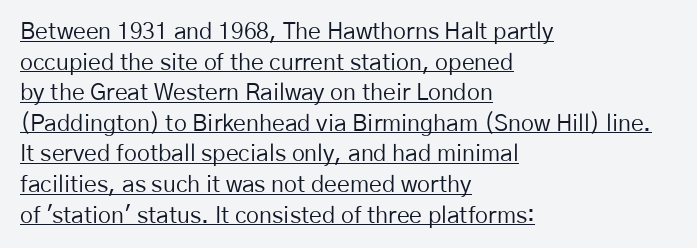
A typographer would call this underscored text. Evenly set lines give the paragraph a standard silhouette. Line starts are locked; line ends wander. Every character sits straight up, as roman type does.
